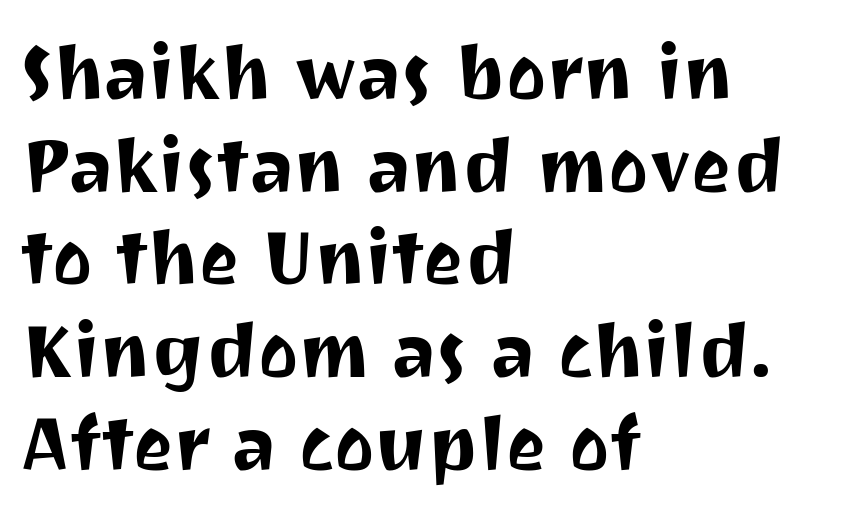
The image shows 76 px sans-serif type, upright; set left-aligned, line spacing 1.22x, normal letter spacing, not underlined; medium stroke contrast and a medium x-height.
